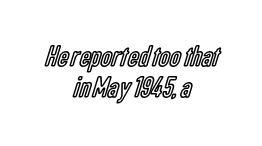
Leftover space on each line is divided equally before and after the words. Standard letterfit; no display-style spreading of the glyphs. The area under the type is left untouched. Here the designer chose a conventional face with non-uniform glyph widths.
